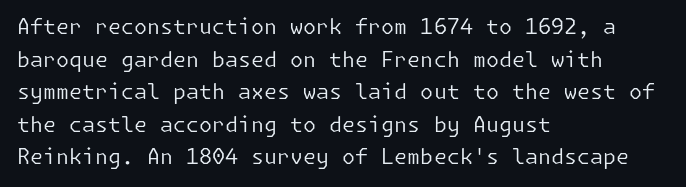
Q: Is the text bold? A: No.
Q: Is the text italic (slanted)? A: No, it is upright.
Q: Is the text underlined? A: No.
Q: How is the paragraph aligned? A: Left-aligned.
Q: Is the spacing between letters normal or unusually wide? A: Normal.
Q: Is the spacing between lines tight, normal or loose? A: Normal.
